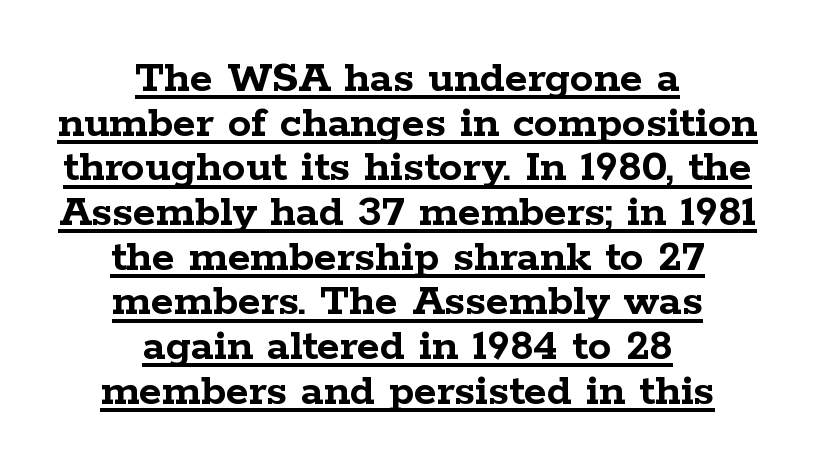
{"serif": "yes", "italic": "no", "bold": "yes", "weight": "semibold", "width": "wide", "stroke_contrast": "low", "x_height": "medium", "monospaced": "no", "underline": "yes", "align": "center", "line_spacing": "tight", "line_spacing_ratio": 0.95, "letter_spacing": "normal", "letter_spacing_em": 0.0, "glyph_px": 47}
